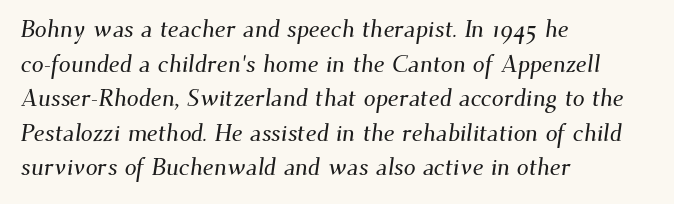
The image shows 24 px text type; set left-aligned, normal line spacing (1.44x), normal letter spacing, not underlined.
